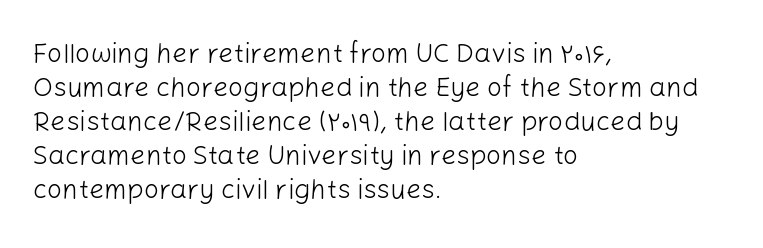
Vertically, the passage feels balanced, rows spaced as you'd expect. The strip under each line holds only bare page. Weight: in the light-to-regular range. Glyph-to-glyph distance matches everyday printed text.
